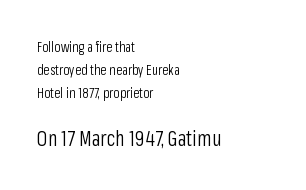
The image shows 21 px text type, upright; set left-aligned, normal line spacing (1.65x), normal letter spacing, not underlined; the second (bottom) block is 1.5x larger.
